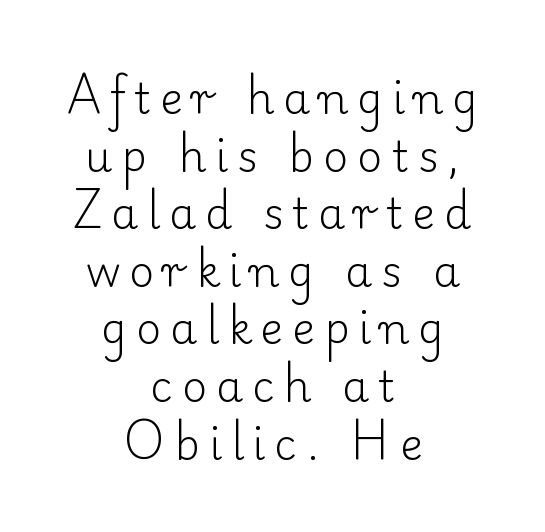
Q: Is the text bold? A: No.
Q: Is the text italic (slanted)? A: No, it is upright.
Q: Is the text underlined? A: No.
Q: How is the paragraph aligned? A: Centered.
Q: Is the spacing between letters normal or unusually wide? A: Unusually wide.
Q: Is the spacing between lines tight, normal or loose? A: Normal.
Q: Width (condensed, normal, or wide)? A: Normal.
Q: Stroke contrast? A: Low.
Q: x-height? A: Small.
Q: Monospaced? A: No.
